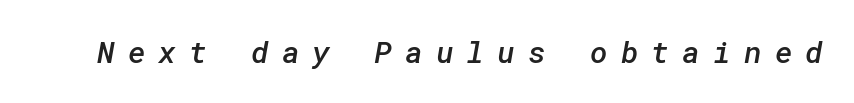
Here the glyphs are tracked loosely, breaking word shapes into spaced letters. The words here are not underlined. As a designer I'd log this as weight 600, semibold. Are there feet on the stems? There aren't — it's a sans.
